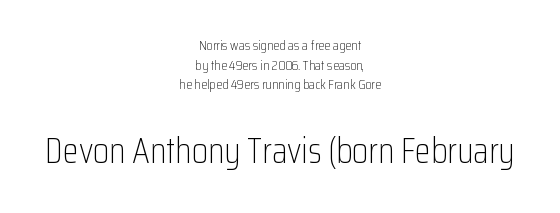
{"serif": "no", "italic": "no", "bold": "no", "weight": "light", "width": "condensed", "stroke_contrast": "low", "x_height": "medium", "monospaced": "no", "underline": "no", "align": "center", "line_spacing": "normal", "line_spacing_ratio": 1.4, "letter_spacing": "normal", "letter_spacing_em": 0.0, "larger_block": "second", "size_ratio": 2.57, "glyph_px": 36}
